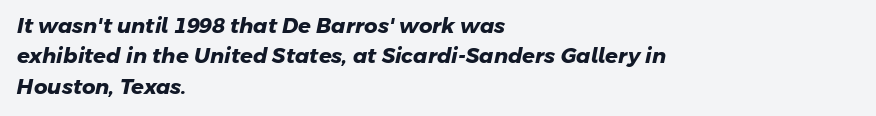
Q: Is the text bold? A: Yes.
Q: Is the text underlined? A: No.
Q: How is the paragraph aligned? A: Left-aligned.
Q: Is the spacing between letters normal or unusually wide? A: Normal.
Q: Is the spacing between lines tight, normal or loose? A: Normal.
